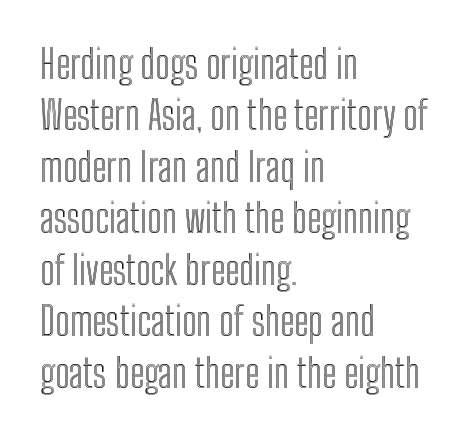
{"italic": "no", "width": "condensed", "x_height": "medium", "monospaced": "no", "underline": "no", "align": "left", "line_spacing": "normal", "line_spacing_ratio": 1.32, "letter_spacing": "normal", "letter_spacing_em": 0.0, "glyph_px": 39}
